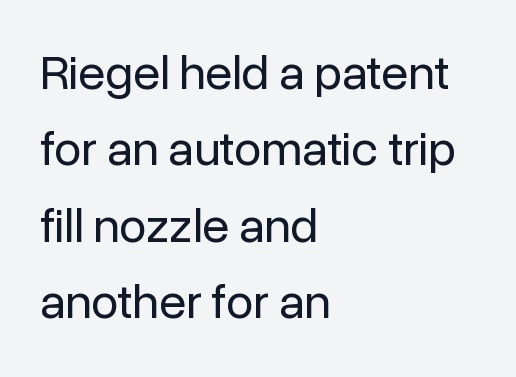
Q: Is the text bold? A: No.
Q: Is the text italic (slanted)? A: No, it is upright.
Q: Is the typeface a serif or a sans-serif typeface? A: Sans-serif.
Q: Is the text underlined? A: No.
Q: How is the paragraph aligned? A: Left-aligned.
Q: Is the spacing between letters normal or unusually wide? A: Normal.
Q: Is the spacing between lines tight, normal or loose? A: Normal.
Q: Width (condensed, normal, or wide)? A: Normal.
Q: Stroke contrast? A: Low.
Q: x-height? A: Medium.
Q: Monospaced? A: No.
